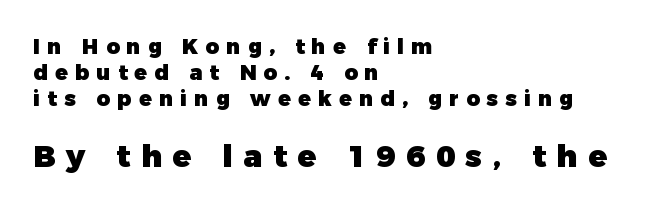
{"serif": "no", "italic": "no", "bold": "yes", "weight": "heavy", "width": "normal", "stroke_contrast": "low", "x_height": "medium", "monospaced": "no", "underline": "no", "align": "left", "line_spacing_ratio": 1.24, "letter_spacing": "wide", "letter_spacing_em": 0.34, "larger_block": "second", "size_ratio": 1.48, "glyph_px": 31}
